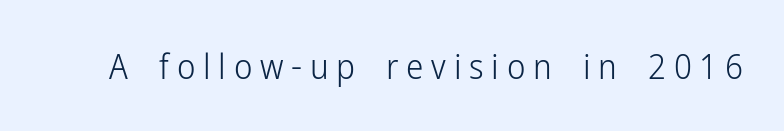
{"serif": "no", "italic": "no", "bold": "no", "weight": "light", "width": "condensed", "stroke_contrast": "low", "x_height": "medium", "monospaced": "no", "underline": "no", "letter_spacing": "wide", "letter_spacing_em": 0.22, "glyph_px": 35}
